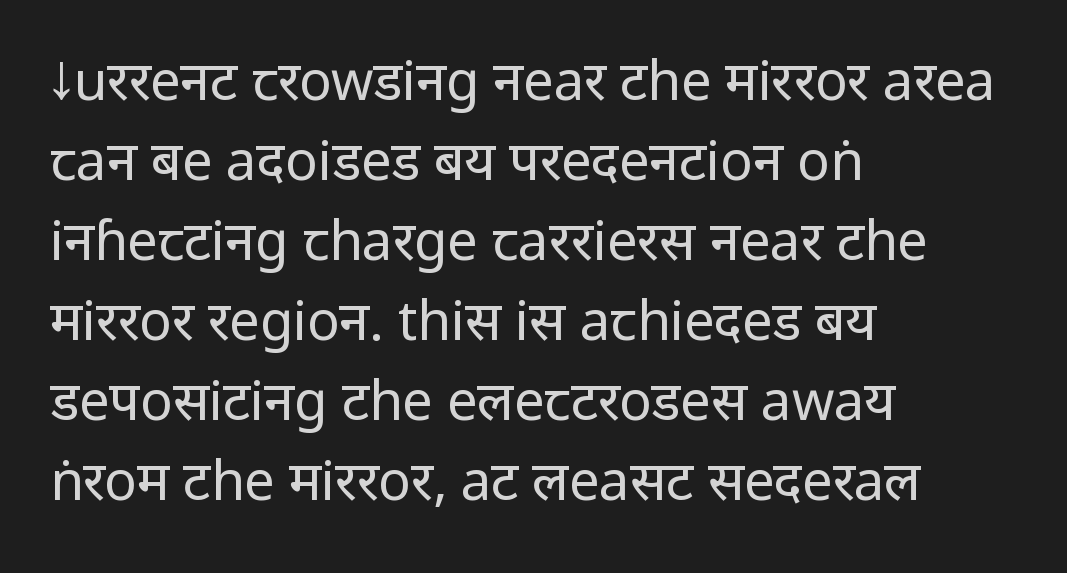
The image shows 54 px regular-weight, condensed sans-serif type, upright; set left-aligned, normal line spacing (1.48x), normal letter spacing, not underlined; low stroke contrast and a large x-height.
